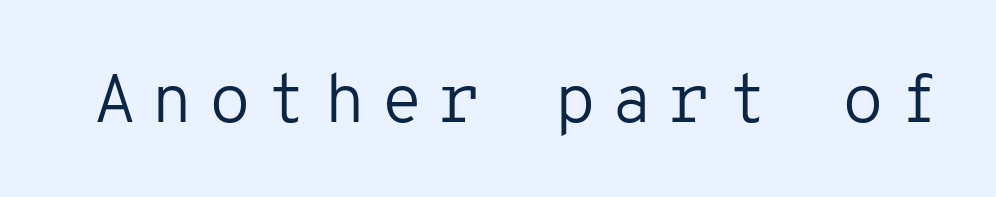
Stroke thickness stays within the range of a standard reading face or lighter. Spacing verdict: monospaced, one width for all characters. Underline: absent. Tracking here is generous; glyphs stand well apart from one another.
